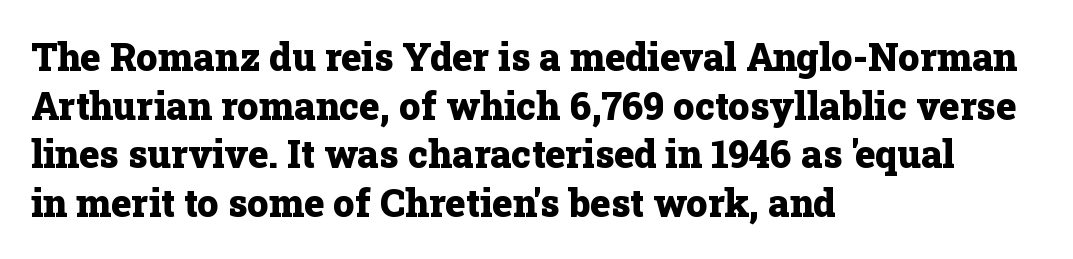
The image shows 38 px heavy serif type, upright; set left-aligned, normal line spacing (1.28x), normal letter spacing, not underlined; low stroke contrast and a medium x-height.
